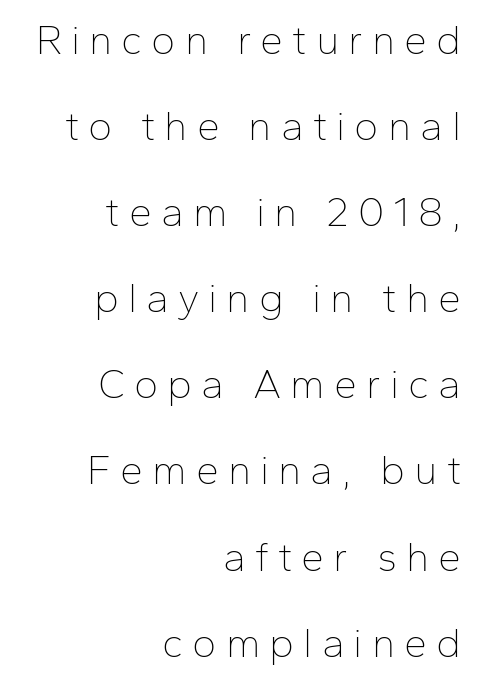
Q: Is the text bold? A: No.
Q: Is the text italic (slanted)? A: No, it is upright.
Q: Is the typeface a serif or a sans-serif typeface? A: Sans-serif.
Q: Is the text underlined? A: No.
Q: How is the paragraph aligned? A: Right-aligned.
Q: Is the spacing between letters normal or unusually wide? A: Unusually wide.
Q: Is the spacing between lines tight, normal or loose? A: Loose.
Q: Width (condensed, normal, or wide)? A: Normal.
Q: Stroke contrast? A: Low.
Q: x-height? A: Medium.
Q: Monospaced? A: No.
